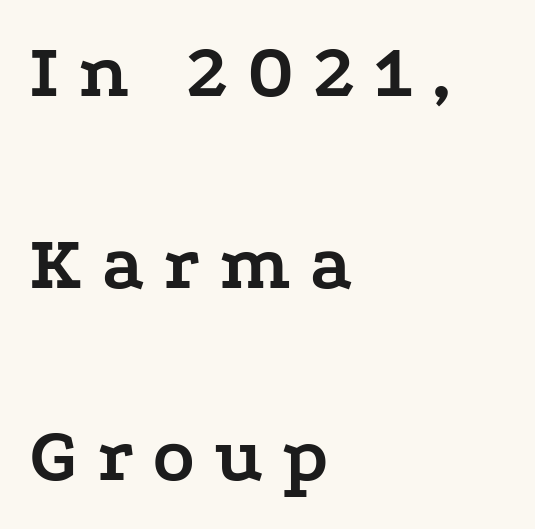
The image shows 78 px semibold, wide serif type, upright; set left-aligned, loose line spacing (2.46x), unusually wide letter spacing (+0.24 em), not underlined; low stroke contrast and a medium x-height.
